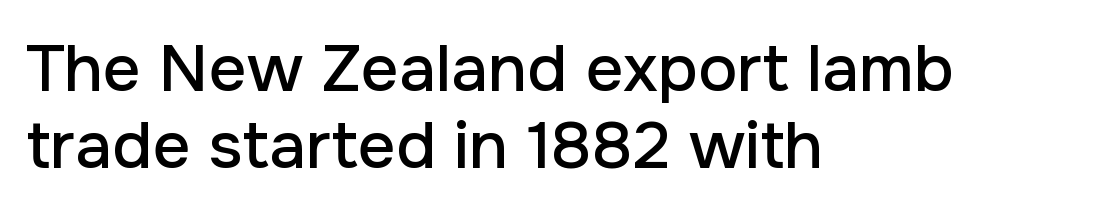
The image shows 66 px sans-serif type, upright; set left-aligned, line spacing 1.17x, normal letter spacing, not underlined; low stroke contrast and a medium x-height.
